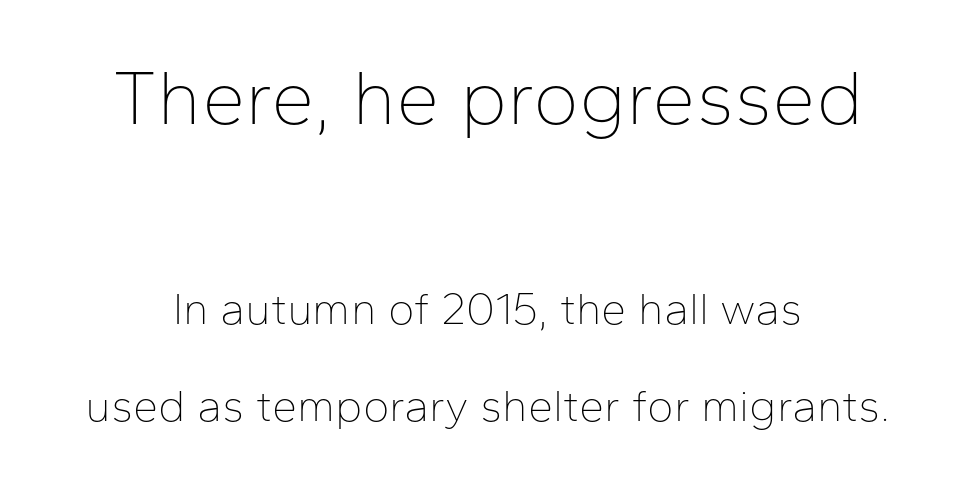
Q: Is the text bold? A: No.
Q: Is the text italic (slanted)? A: No, it is upright.
Q: Is the typeface a serif or a sans-serif typeface? A: Sans-serif.
Q: Is the text underlined? A: No.
Q: How is the paragraph aligned? A: Centered.
Q: Is the spacing between letters normal or unusually wide? A: Normal.
Q: Is the spacing between lines tight, normal or loose? A: Loose.
Q: Which block of text is set in a larger size, the first (top) or the second (bottom)? A: The first (top) one.
Q: Width (condensed, normal, or wide)? A: Normal.
Q: Stroke contrast? A: Low.
Q: x-height? A: Medium.
Q: Monospaced? A: No.
